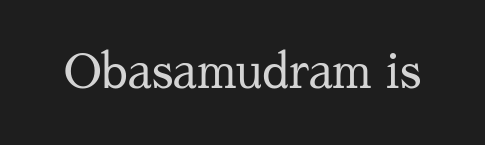
{"serif": "yes", "italic": "no", "bold": "no", "weight": "regular", "width": "normal", "stroke_contrast": "medium", "x_height": "medium", "monospaced": "no", "underline": "no", "letter_spacing": "normal", "letter_spacing_em": 0.0, "glyph_px": 46}
